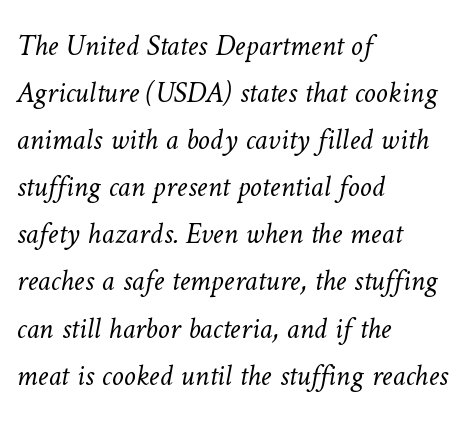
{"bold": "no", "weight": "light", "width": "normal", "stroke_contrast": "low", "x_height": "medium", "monospaced": "no", "underline": "no", "align": "left", "line_spacing": "normal", "line_spacing_ratio": 1.57, "letter_spacing": "normal", "letter_spacing_em": 0.0, "glyph_px": 30}
